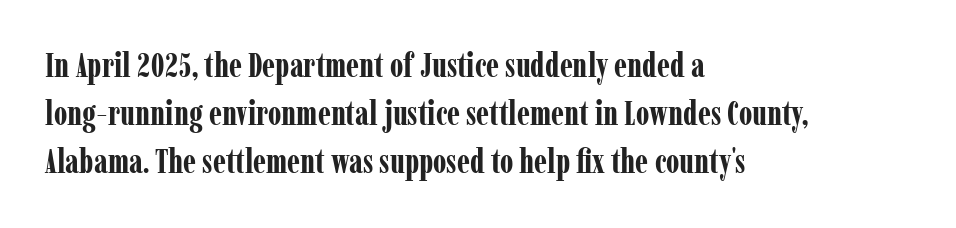
{"serif": "yes", "italic": "no", "bold": "yes", "weight": "bold", "width": "condensed", "stroke_contrast": "low", "x_height": "medium", "monospaced": "no", "underline": "no", "align": "left", "line_spacing": "normal", "line_spacing_ratio": 1.46, "letter_spacing": "normal", "letter_spacing_em": 0.0, "glyph_px": 33}
